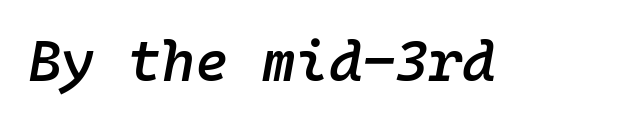
Spacing verdict: monospaced, one width for all characters. These lines were composed using italics. Summary of weight: moderately heavy, a semibold. The line texture is even and compact thanks to regular tracking.
